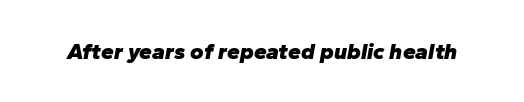
Looking at the ascenders, they clearly lean. Caption: standard tracking, unaltered. Pretty heavy lettering here — definitely bold. The baseline area is clear.
